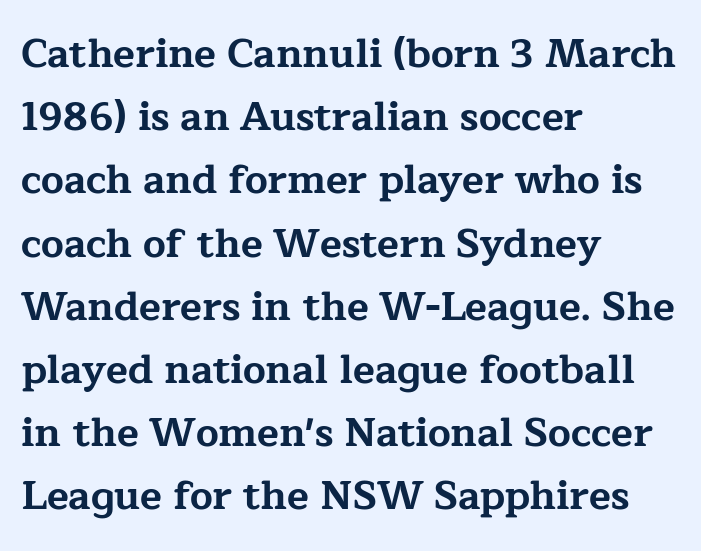
The image shows 40 px bold, wide serif type, upright; set left-aligned, normal line spacing (1.58x), normal letter spacing, not underlined; low stroke contrast and a medium x-height.
